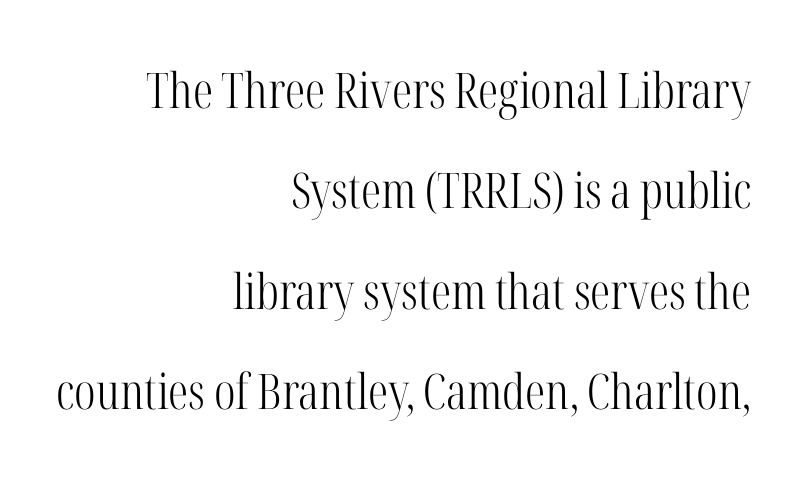
These lines stand farther apart than default settings would place them. You can tell from the footed stems that serif type was used. Ink coverage per letter is moderate at most. Posture: straight, roman, zero tilt. Anything drawn beneath the words? Only blank space.
